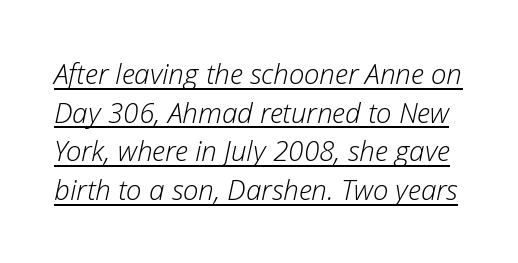
Leading matches the norm, producing a regular column. The specimen includes a rule beneath the text block's lines. Each letter keeps its own natural width here, so spacing adapts to shape. The letterforms sit at book weight or below. There is no visible air inserted between adjacent glyphs. Observe the lean: these are italic letterforms.
